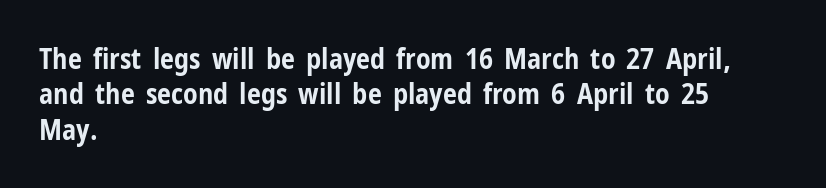
The image shows 28 px bold, condensed sans-serif type, upright; set left-aligned, normal line spacing (1.26x), normal letter spacing, not underlined; low stroke contrast and a medium x-height.
